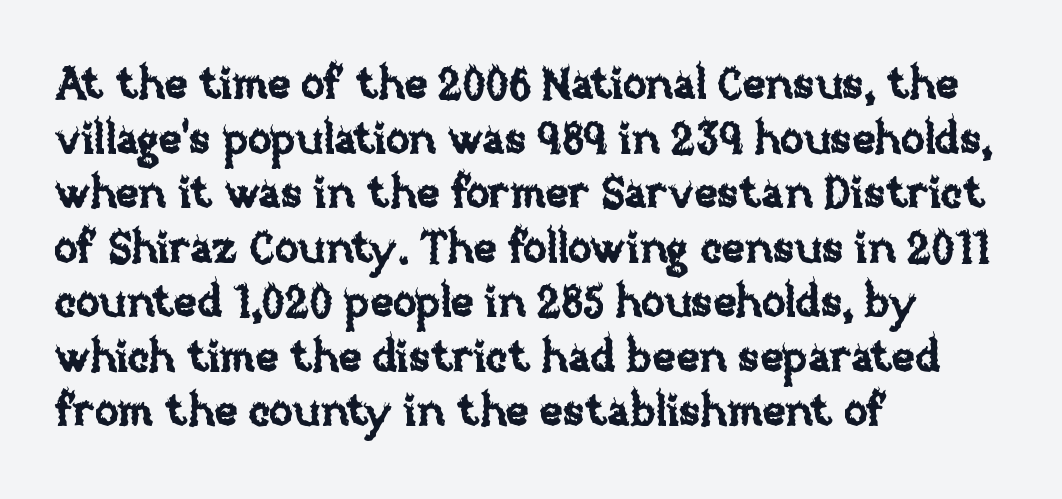
Q: Is the text italic (slanted)? A: No, it is upright.
Q: Is the text underlined? A: No.
Q: How is the paragraph aligned? A: Left-aligned.
Q: Is the spacing between letters normal or unusually wide? A: Normal.
Q: Width (condensed, normal, or wide)? A: Normal.
Q: Stroke contrast? A: Low.
Q: x-height? A: Large.
Q: Monospaced? A: No.
